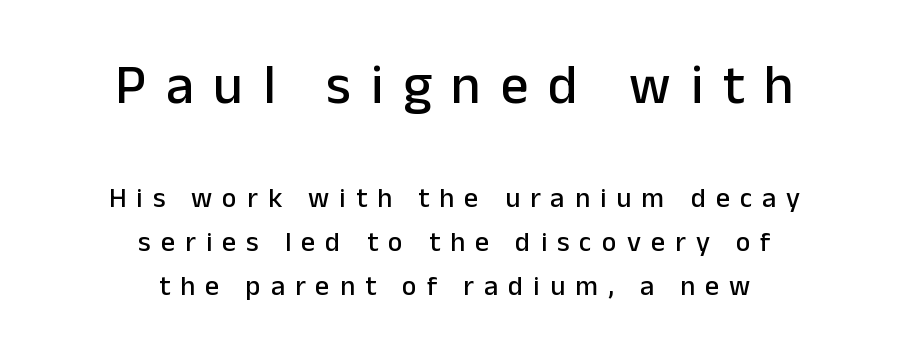
The image shows 55 px sans-serif type, upright; set centered, normal line spacing (1.58x), unusually wide letter spacing (+0.36 em), not underlined; the first (top) block is 1.96x larger; low stroke contrast and a medium x-height.
